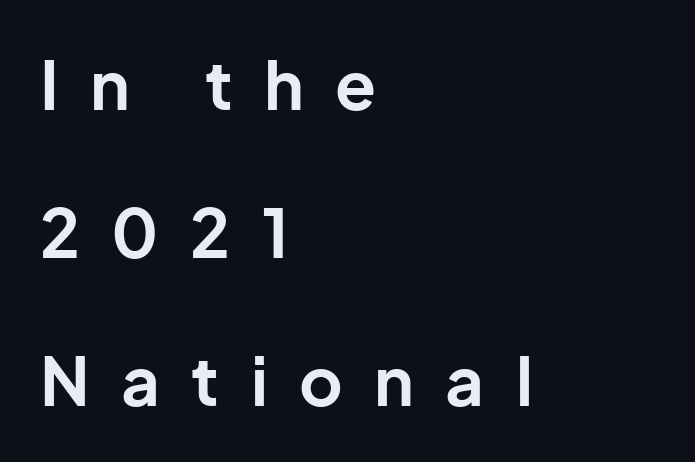
The image shows 67 px bold sans-serif type, upright; set left-aligned, loose line spacing (2.21x), unusually wide letter spacing (+0.47 em), not underlined; low stroke contrast and a medium x-height.
